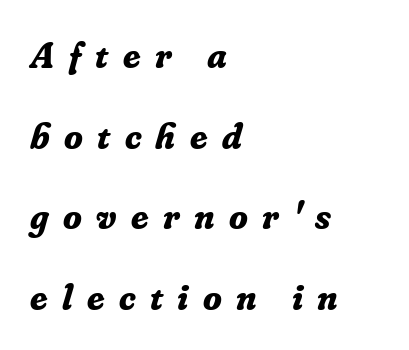
The image shows 38 px bold serif type, italic (leaning right); set left-aligned, loose line spacing (2.12x), unusually wide letter spacing (+0.38 em), not underlined; low stroke contrast and a small x-height.
